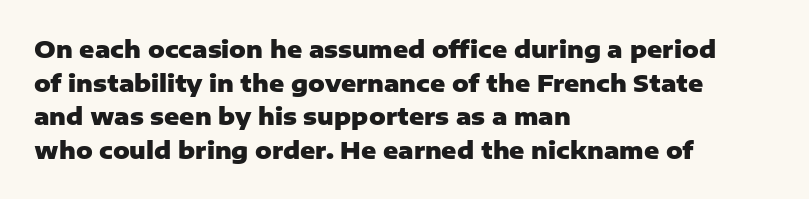
The image shows 23 px bold type, upright; set left-aligned, normal line spacing (1.46x), normal letter spacing, not underlined.
